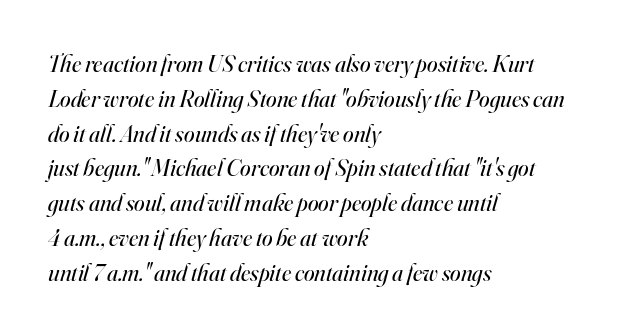
The image shows 24 px text type, italic (leaning right); set left-aligned, normal line spacing (1.45x), normal letter spacing, not underlined.
